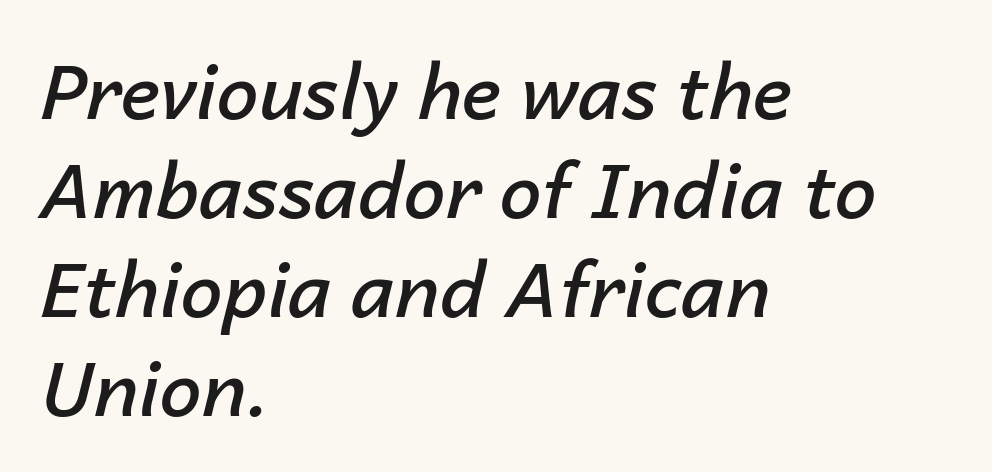
The image shows 75 px semibold type, italic (leaning right); set left-aligned, normal line spacing (1.32x), normal letter spacing, not underlined; low stroke contrast and a medium x-height.
